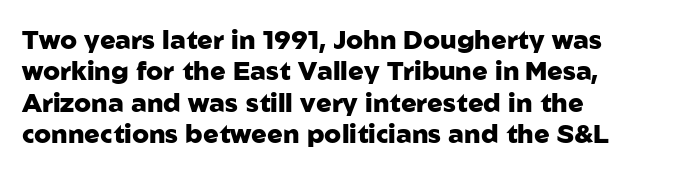
Q: Is the text bold? A: Yes.
Q: Is the text italic (slanted)? A: No, it is upright.
Q: Is the text underlined? A: No.
Q: How is the paragraph aligned? A: Left-aligned.
Q: Is the spacing between letters normal or unusually wide? A: Normal.
